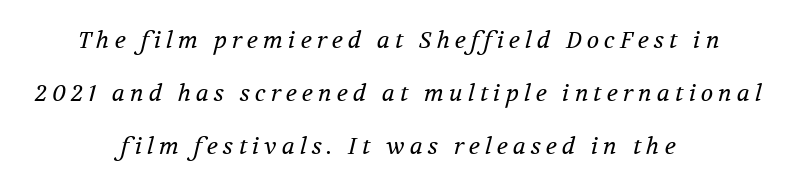
Leftover space on each line is divided equally before and after the words. The designer dialed line spacing up above the default. Slant detected: the letters are inclined. Weight: not bold — regular or lighter. The glyphs are unaccompanied by any horizontal stroke below them. There is plenty of visible air inserted between adjacent glyphs.
